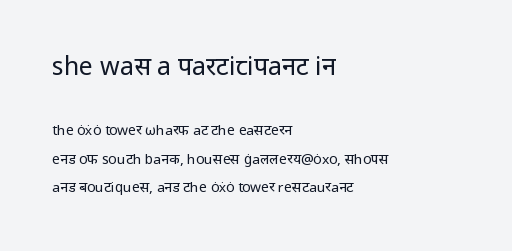
How would I describe the line gaps? Wide and relaxed. Any mark beneath the type? The region is blank. Tall strokes in this sample are plumb rather than angled. Between these two stacked blocks, the higher one wins on size. Is the type heavy? It reads as light-to-regular instead. The rendering keeps characters at their native spacing.
